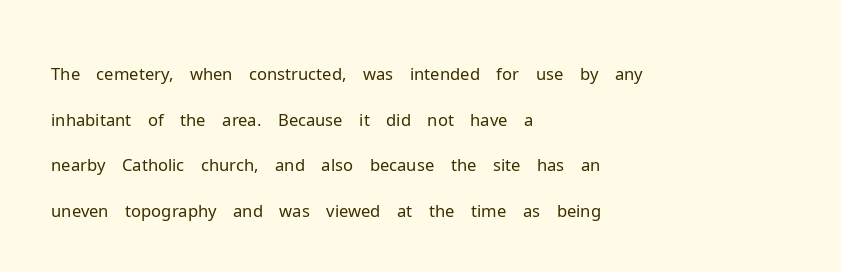
There is no visible air inserted between adjacent glyphs. Think of a printed novel: that variable character pitch is what you see here. Successive baselines arrive at the customary interval. This is sans-serif lettering, the kind often seen on screens and signage.
